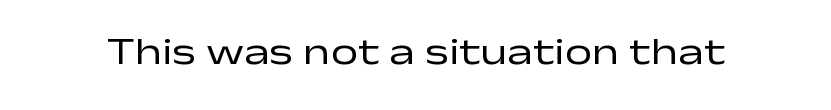
Do the characters align in a grid? No, the font is proportional. No feet cap the strokes, marking this as sans-serif type. Standard letterfit; no display-style spreading of the glyphs. Heaviness? Minimal to ordinary, like unemphasized prose. The baseline area is clear.
